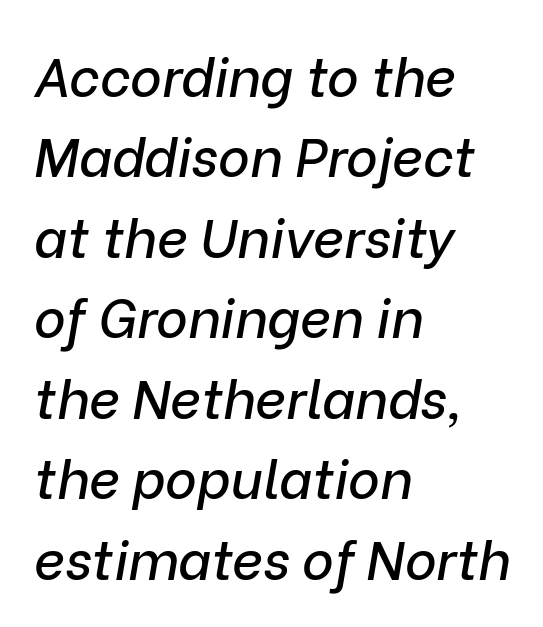
{"italic": "yes", "lean": "right", "slant_degrees": 9, "width": "normal", "stroke_contrast": "low", "x_height": "medium", "monospaced": "no", "underline": "no", "align": "left", "line_spacing": "normal", "line_spacing_ratio": 1.49, "letter_spacing": "normal", "letter_spacing_em": 0.0, "glyph_px": 54}
